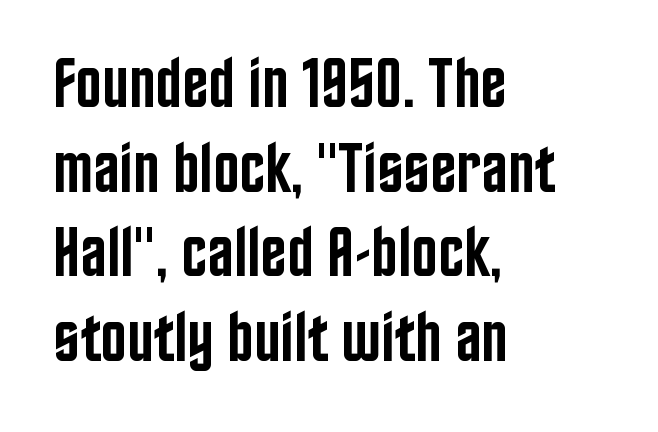
The image shows 70 px semibold, condensed sans-serif type, upright; set left-aligned, line spacing 1.21x, normal letter spacing, not underlined; low stroke contrast and a large x-height.
